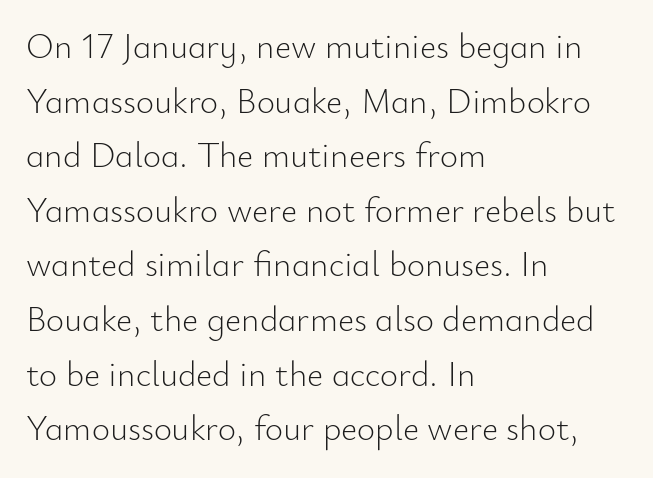
Q: Is the text bold? A: No.
Q: Is the text italic (slanted)? A: No, it is upright.
Q: Is the typeface a serif or a sans-serif typeface? A: Sans-serif.
Q: Is the text underlined? A: No.
Q: How is the paragraph aligned? A: Left-aligned.
Q: Is the spacing between letters normal or unusually wide? A: Normal.
Q: Is the spacing between lines tight, normal or loose? A: Normal.
Q: Width (condensed, normal, or wide)? A: Normal.
Q: Stroke contrast? A: Low.
Q: x-height? A: Small.
Q: Monospaced? A: No.
